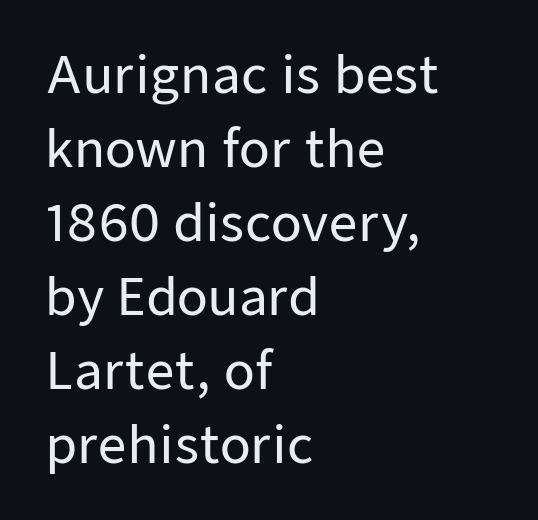
The image shows 50 px sans-serif type, upright; set left-aligned, normal line spacing (1.48x), normal letter spacing, not underlined; low stroke contrast and a medium x-height.
